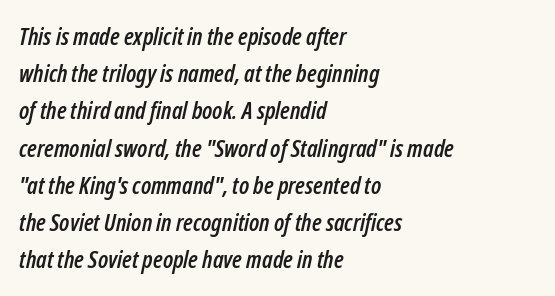
The image shows 24 px text type, italic (leaning right); set left-aligned, normal line spacing (1.55x), normal letter spacing, not underlined.
